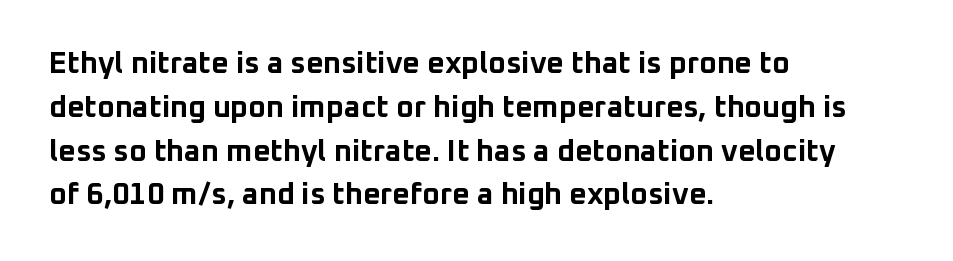
Q: Is the text bold? A: Yes.
Q: Is the text italic (slanted)? A: No, it is upright.
Q: Is the typeface a serif or a sans-serif typeface? A: Sans-serif.
Q: Is the text underlined? A: No.
Q: How is the paragraph aligned? A: Left-aligned.
Q: Is the spacing between letters normal or unusually wide? A: Normal.
Q: Is the spacing between lines tight, normal or loose? A: Normal.
Q: Width (condensed, normal, or wide)? A: Normal.
Q: Stroke contrast? A: Low.
Q: x-height? A: Medium.
Q: Monospaced? A: No.
